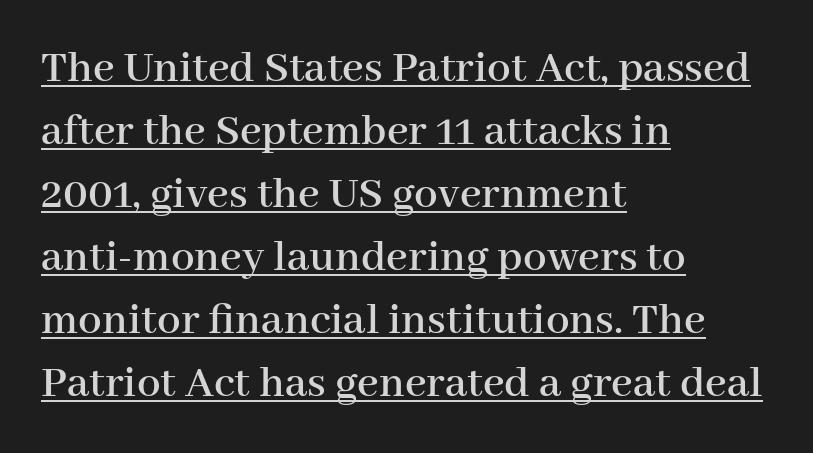
{"serif": "yes", "italic": "no", "width": "normal", "stroke_contrast": "high", "x_height": "medium", "monospaced": "no", "underline": "yes", "align": "left", "line_spacing": "normal", "line_spacing_ratio": 1.34, "letter_spacing": "normal", "letter_spacing_em": 0.0, "glyph_px": 47}
